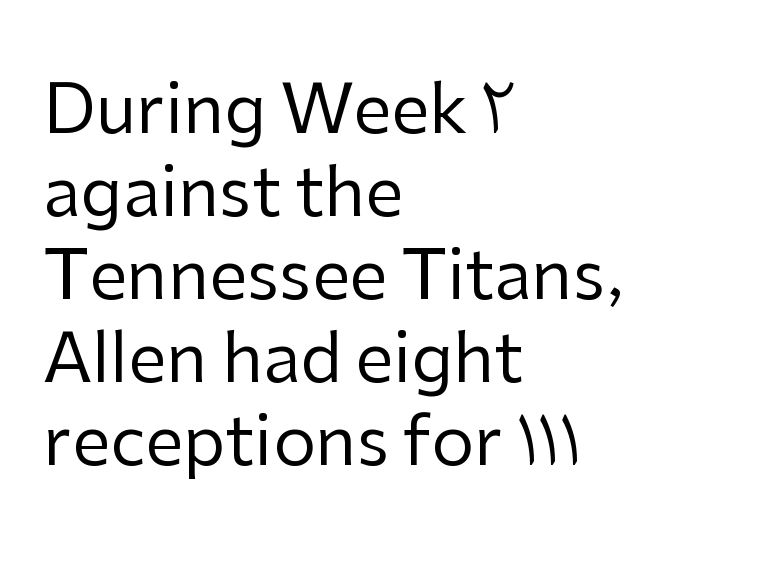
{"serif": "no", "italic": "no", "bold": "no", "weight": "regular", "width": "normal", "stroke_contrast": "low", "x_height": "medium", "monospaced": "no", "underline": "no", "align": "left", "line_spacing_ratio": 1.22, "letter_spacing": "normal", "letter_spacing_em": 0.0, "glyph_px": 68}
